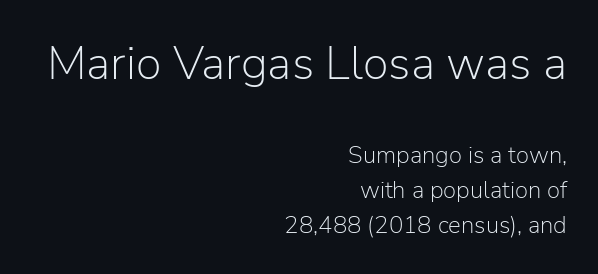
The vertical gap from one line to the next is medium. Weight class: somewhere from thin through regular. The composition opens big and finishes small. Proportional: the letters do not fall into vertical columns. In terms of letterspacing, this is plain default setting. Do the letters lean? They stand straight.
